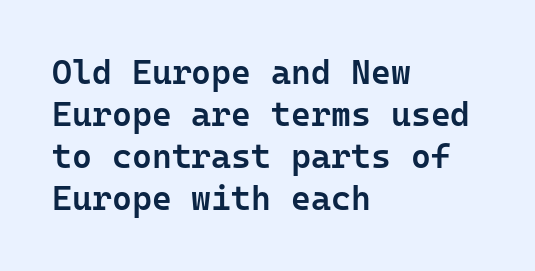
This is the in-between weight designers call semibold or demi. The letters march in equal steps, a hallmark of fixed-pitch type. Nobody drew a line under any word here. The axis of the letterforms is exactly vertical. A sans-serif font was chosen for this passage.
